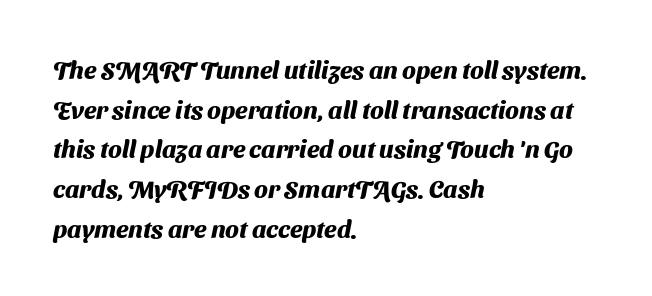
Plain, unruled lines of type. Reading down the column, the eye jumps a familiar distance to each next line. These lines keep a tight, regular rhythm from letter to letter. Weight check: bold — yes, fully.
